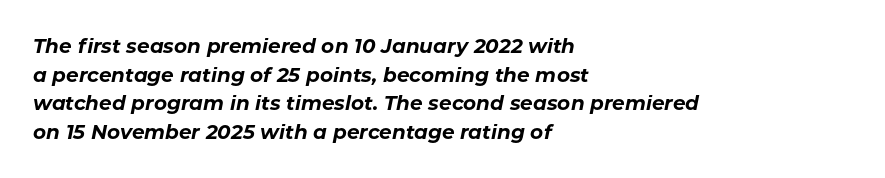
The glyphs are unaccompanied by any horizontal stroke below them. A full-strength bold gives these letters their thick strokes. Each line starts at the same left margin while the right side varies. This sample uses plain, unmodified letter spacing. Rows of type keep a routine distance in the vertical direction.
